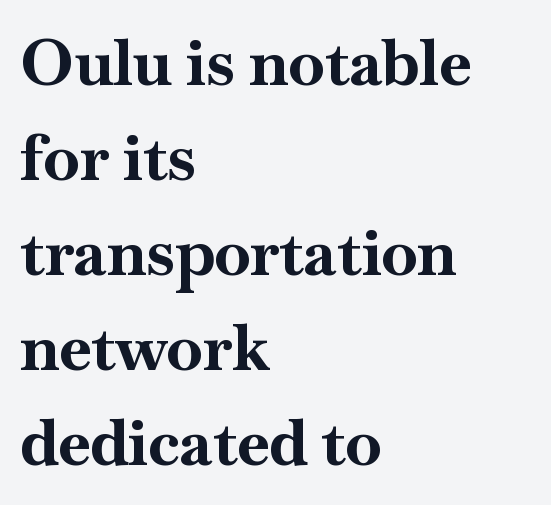
A typesetter would call this proportional, since set widths differ per character. Where is the straight margin? On the left. You can tell it's not italic because the verticals are truly vertical. Evenly set lines give the paragraph a standard silhouette. These lines carry a lot of weight — the face is fully bold. This rendering leaves character spacing at its baseline value.
